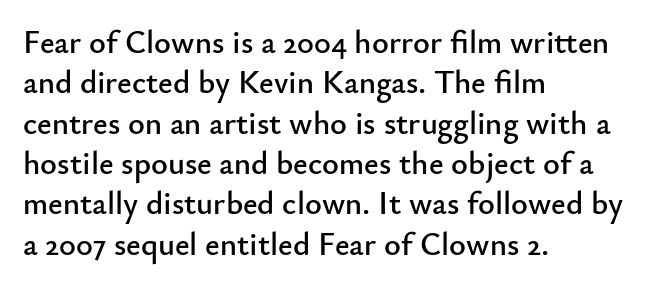
The letterforms sit shoulder to shoulder at normal distance. Is the block centered? No — it sits flush against the left margin. No italicization has been applied; the sample stays upright. The zone under the glyphs is completely vacant. This sample uses a sans-serif face.
